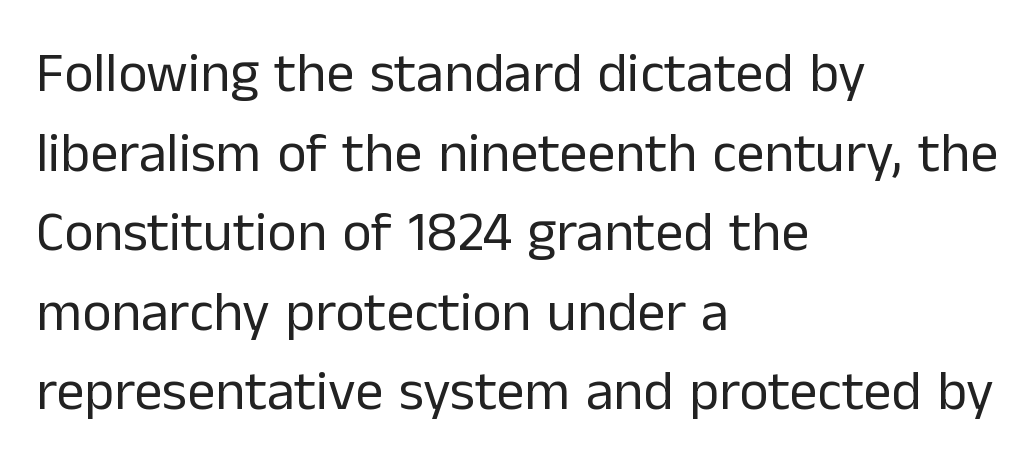
{"serif": "no", "italic": "no", "bold": "no", "weight": "regular", "width": "normal", "stroke_contrast": "low", "x_height": "medium", "monospaced": "no", "underline": "no", "align": "left", "line_spacing": "normal", "line_spacing_ratio": 1.42, "letter_spacing": "normal", "letter_spacing_em": 0.0, "glyph_px": 56}
